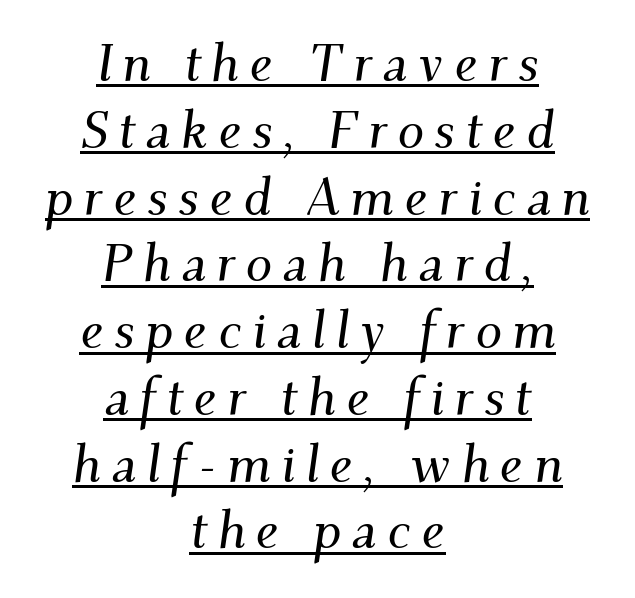
Q: Is the text italic (slanted)? A: Yes, it leans right by about 9 degrees.
Q: Is the typeface a serif or a sans-serif typeface? A: Serif.
Q: Is the text underlined? A: Yes.
Q: How is the paragraph aligned? A: Centered.
Q: Is the spacing between lines tight, normal or loose? A: Normal.
Q: Width (condensed, normal, or wide)? A: Normal.
Q: Stroke contrast? A: Medium.
Q: x-height? A: Small.
Q: Monospaced? A: No.
